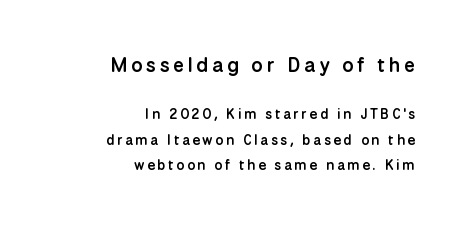
Caption: multi-line text, flush right, ragged left. Type without underlining. The face used here appears at its bigger size in the upper chunk. A roman cut, with each character standing at attention. These lines carry some extra weight — a demibold, not a full bold.
